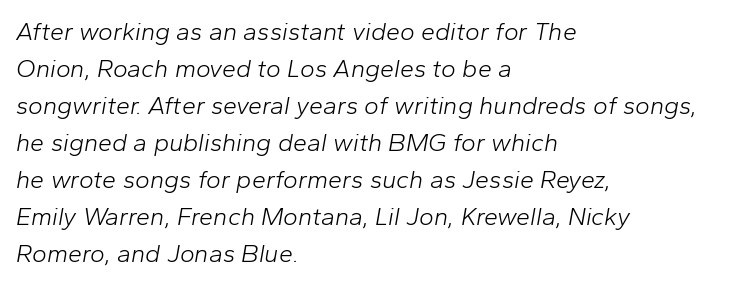
Q: Is the text bold? A: No.
Q: Is the text italic (slanted)? A: Yes, it leans right by about 10 degrees.
Q: Is the text underlined? A: No.
Q: How is the paragraph aligned? A: Left-aligned.
Q: Is the spacing between letters normal or unusually wide? A: Normal.
Q: Is the spacing between lines tight, normal or loose? A: Normal.
